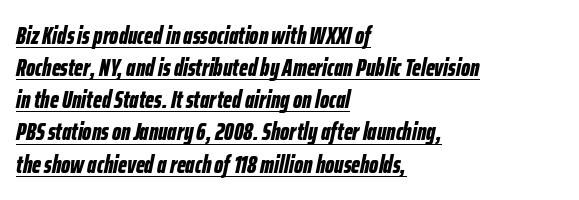
{"italic": "yes", "lean": "right", "slant_degrees": 12, "bold": "yes", "underline": "yes", "align": "left", "line_spacing": "normal", "line_spacing_ratio": 1.34, "letter_spacing": "normal", "letter_spacing_em": 0.0, "glyph_px": 24}
